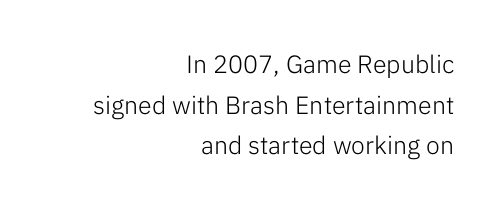
{"italic": "no", "bold": "no", "underline": "no", "align": "right", "line_spacing": "normal", "line_spacing_ratio": 1.63, "letter_spacing": "normal", "letter_spacing_em": 0.0, "glyph_px": 25}
